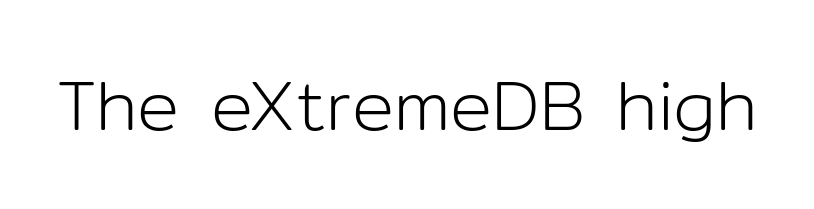
{"serif": "no", "italic": "no", "bold": "no", "weight": "light", "width": "normal", "stroke_contrast": "low", "x_height": "medium", "monospaced": "no", "underline": "no", "letter_spacing": "normal", "letter_spacing_em": 0.0, "glyph_px": 70}
